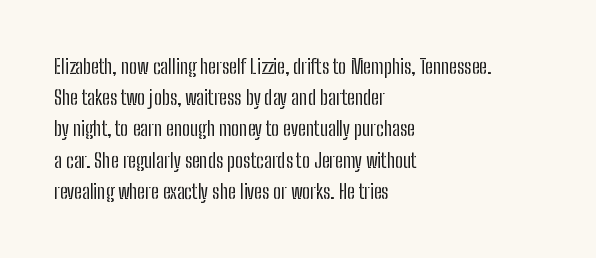
The image shows 20 px text type, upright; set left-aligned, normal line spacing (1.56x), normal letter spacing, not underlined.
